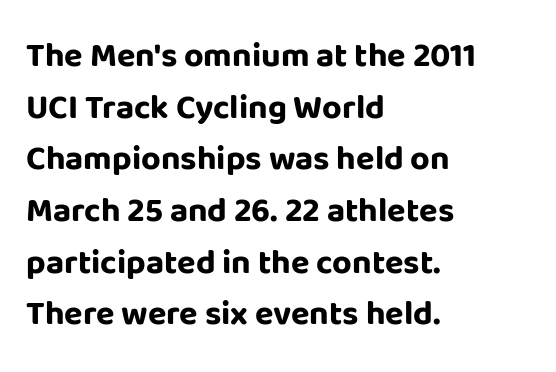
The image shows 34 px bold sans-serif type, upright; set left-aligned, normal line spacing (1.52x), normal letter spacing, not underlined; low stroke contrast and a large x-height.
